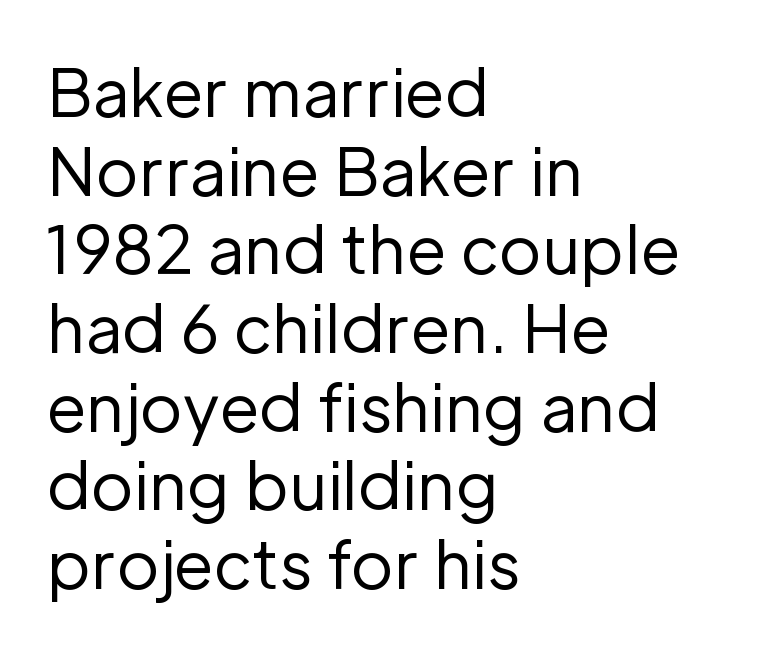
Q: Is the text bold? A: No.
Q: Is the text italic (slanted)? A: No, it is upright.
Q: Is the typeface a serif or a sans-serif typeface? A: Sans-serif.
Q: Is the text underlined? A: No.
Q: How is the paragraph aligned? A: Left-aligned.
Q: Is the spacing between letters normal or unusually wide? A: Normal.
Q: Width (condensed, normal, or wide)? A: Normal.
Q: Stroke contrast? A: Low.
Q: x-height? A: Medium.
Q: Monospaced? A: No.
